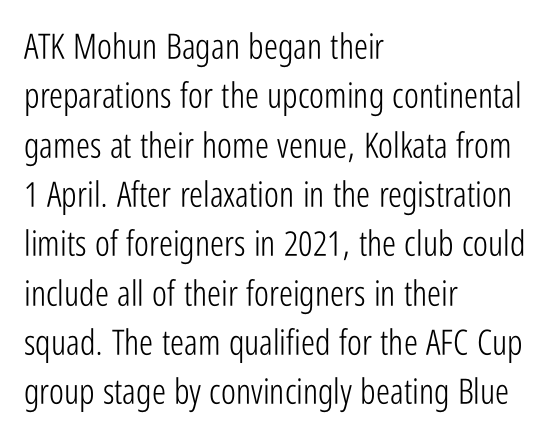
Q: Is the text bold? A: No.
Q: Is the text italic (slanted)? A: No, it is upright.
Q: Is the typeface a serif or a sans-serif typeface? A: Sans-serif.
Q: Is the text underlined? A: No.
Q: How is the paragraph aligned? A: Left-aligned.
Q: Is the spacing between letters normal or unusually wide? A: Normal.
Q: Is the spacing between lines tight, normal or loose? A: Normal.
Q: Width (condensed, normal, or wide)? A: Condensed.
Q: Stroke contrast? A: Low.
Q: x-height? A: Medium.
Q: Monospaced? A: No.
